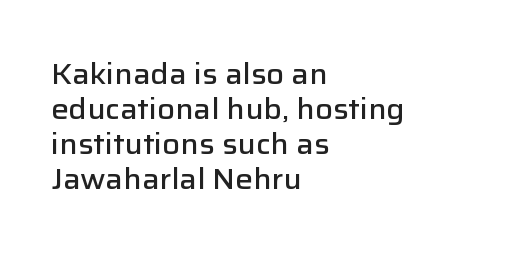
{"serif": "no", "italic": "no", "bold": "semi", "weight": "semibold", "width": "normal", "stroke_contrast": "low", "x_height": "medium", "monospaced": "no", "underline": "no", "align": "left", "line_spacing_ratio": 1.21, "letter_spacing": "normal", "letter_spacing_em": 0.0, "glyph_px": 29}
